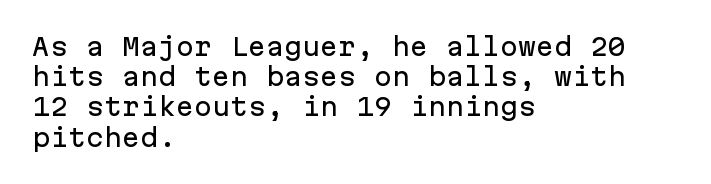
The image shows 24 px text type, upright; set left-aligned, normal line spacing (1.26x), normal letter spacing, not underlined.
